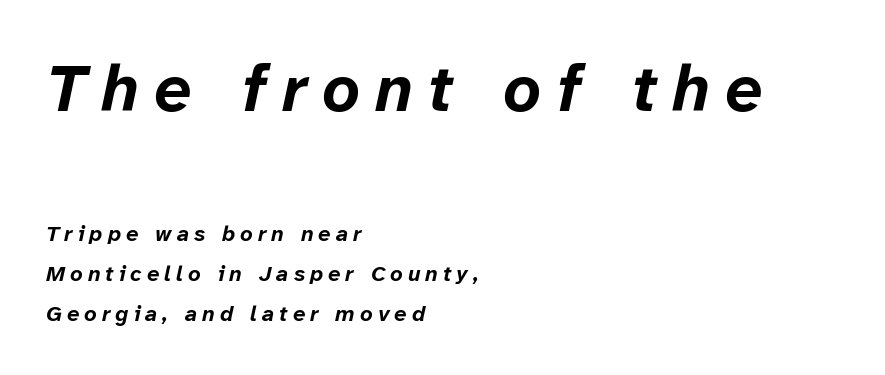
Q: Is the text bold? A: Yes.
Q: Is the text italic (slanted)? A: Yes, it leans right by about 12 degrees.
Q: Is the text underlined? A: No.
Q: How is the paragraph aligned? A: Left-aligned.
Q: Is the spacing between letters normal or unusually wide? A: Unusually wide.
Q: Which block of text is set in a larger size, the first (top) or the second (bottom)? A: The first (top) one.
Q: Width (condensed, normal, or wide)? A: Normal.
Q: Stroke contrast? A: Low.
Q: x-height? A: Medium.
Q: Monospaced? A: No.
